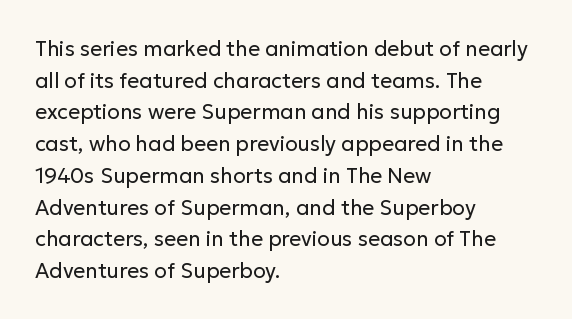
Q: Is the text bold? A: No.
Q: Is the text italic (slanted)? A: No, it is upright.
Q: Is the text underlined? A: No.
Q: How is the paragraph aligned? A: Left-aligned.
Q: Is the spacing between letters normal or unusually wide? A: Normal.
Q: Is the spacing between lines tight, normal or loose? A: Normal.
